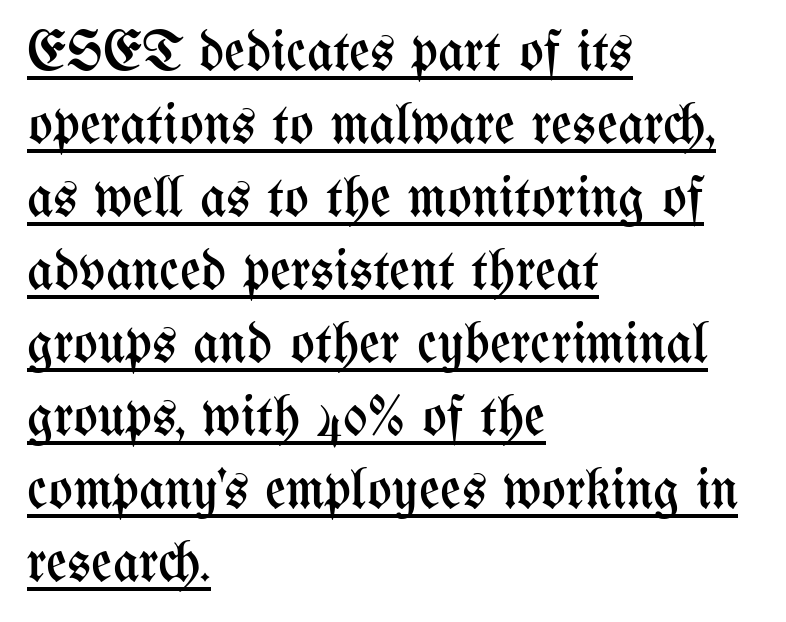
The image shows 57 px regular-weight, condensed type, upright; set left-aligned, normal line spacing (1.28x), normal letter spacing, underlined; medium stroke contrast and a medium x-height.
